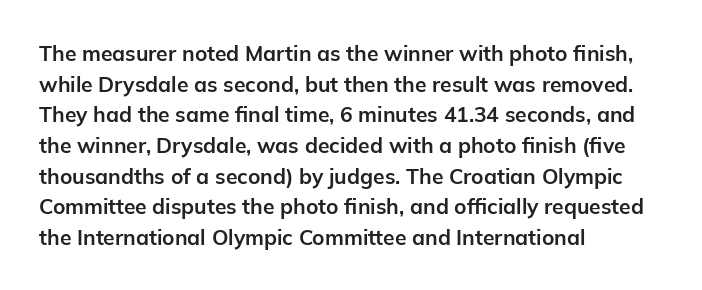
The image shows 21 px bold type, upright; set left-aligned, normal line spacing (1.46x), normal letter spacing, not underlined.
